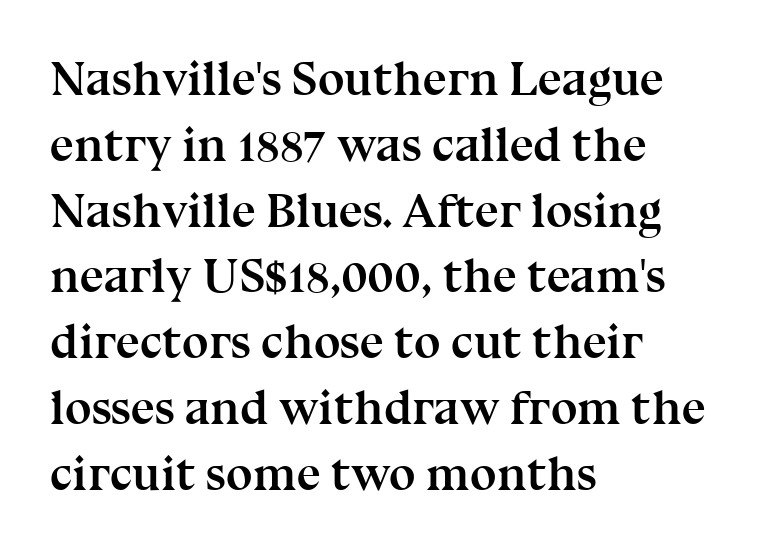
Honestly, the letter spacing is just normal — you wouldn't notice it. The foot of each line stays bare and open. Posture: vertical. The text block is weighted toward the left margin, trailing off unevenly rightward. Weight check: bold — yes, fully.
